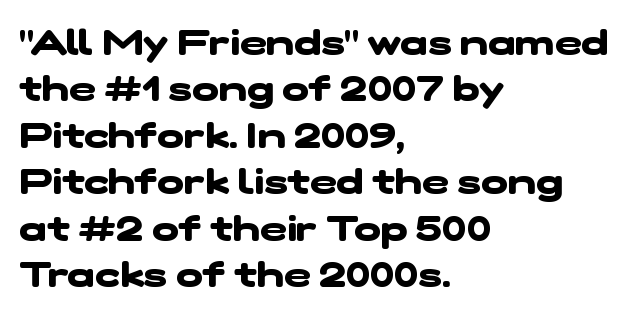
Q: Is the text bold? A: Yes.
Q: Is the typeface a serif or a sans-serif typeface? A: Sans-serif.
Q: Is the text underlined? A: No.
Q: How is the paragraph aligned? A: Left-aligned.
Q: Is the spacing between letters normal or unusually wide? A: Normal.
Q: Is the spacing between lines tight, normal or loose? A: Normal.
Q: Width (condensed, normal, or wide)? A: Wide.
Q: Stroke contrast? A: Low.
Q: x-height? A: Medium.
Q: Monospaced? A: No.
